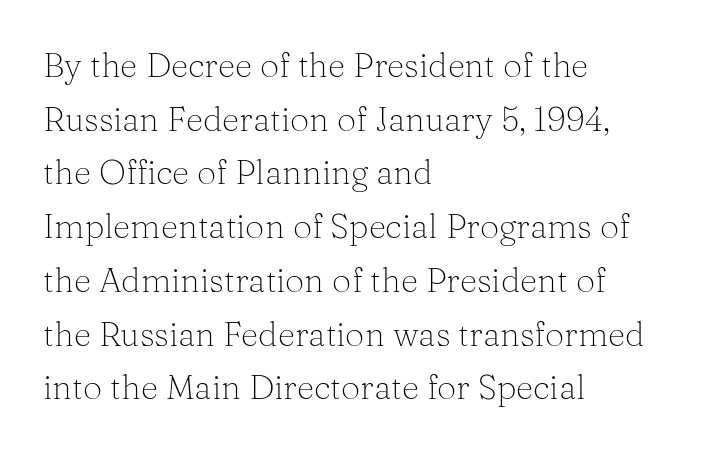
{"serif": "yes", "italic": "no", "bold": "no", "weight": "light", "width": "normal", "stroke_contrast": "medium", "x_height": "medium", "monospaced": "no", "underline": "no", "align": "left", "line_spacing": "normal", "line_spacing_ratio": 1.58, "letter_spacing": "normal", "letter_spacing_em": 0.0, "glyph_px": 34}
